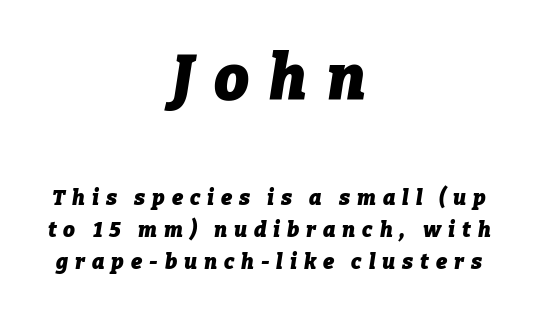
The image shows 62 px heavy type, italic (leaning right); set centered, normal line spacing (1.52x), unusually wide letter spacing (+0.33 em), not underlined; the first (top) block is 2.95x larger; low stroke contrast and a medium x-height.
